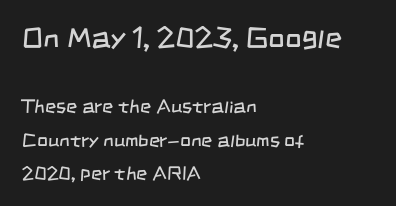
Q: Is the text bold? A: No.
Q: Is the typeface a serif or a sans-serif typeface? A: Sans-serif.
Q: Is the text underlined? A: No.
Q: How is the paragraph aligned? A: Left-aligned.
Q: Is the spacing between letters normal or unusually wide? A: Normal.
Q: Which block of text is set in a larger size, the first (top) or the second (bottom)? A: The first (top) one.
Q: Width (condensed, normal, or wide)? A: Condensed.
Q: Stroke contrast? A: Low.
Q: x-height? A: Large.
Q: Monospaced? A: No.
